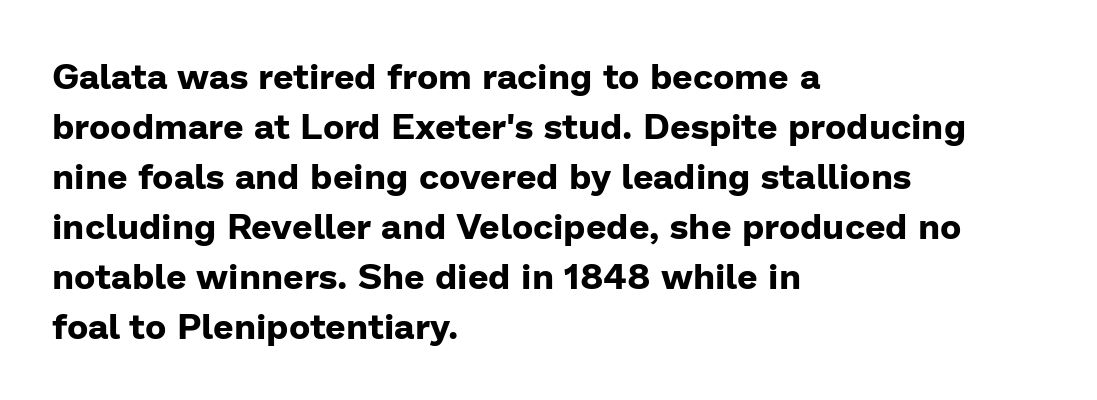
{"serif": "no", "italic": "no", "bold": "yes", "weight": "bold", "width": "normal", "stroke_contrast": "low", "x_height": "medium", "monospaced": "no", "underline": "no", "align": "left", "line_spacing": "normal", "line_spacing_ratio": 1.39, "letter_spacing": "normal", "letter_spacing_em": 0.0, "glyph_px": 36}
